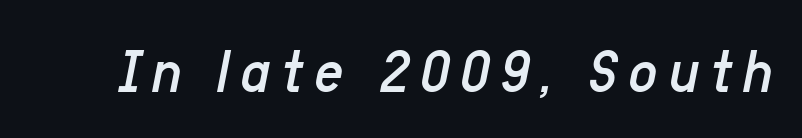
Q: Is the text bold? A: No.
Q: Is the text italic (slanted)? A: Yes, it leans right by about 11 degrees.
Q: Is the text underlined? A: No.
Q: Width (condensed, normal, or wide)? A: Condensed.
Q: Stroke contrast? A: Low.
Q: x-height? A: Medium.
Q: Monospaced? A: No.
